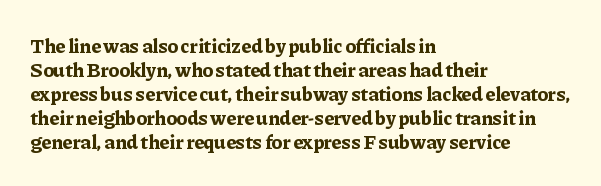
Posture: upright roman. Between one letter and the next there's only the usual sliver of space. Layout note: lines flush left. Clear beneath every line of the passage. The characters look thick and weighty, a clear bold.
